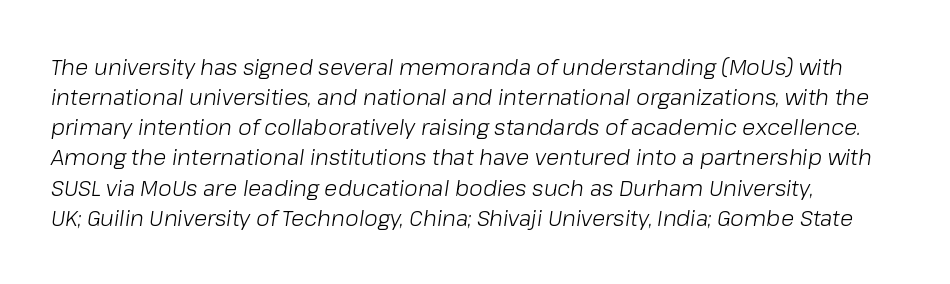
{"italic": "yes", "lean": "right", "slant_degrees": 8, "bold": "no", "underline": "no", "align": "left", "line_spacing": "normal", "line_spacing_ratio": 1.37, "letter_spacing": "normal", "letter_spacing_em": 0.0, "glyph_px": 22}
